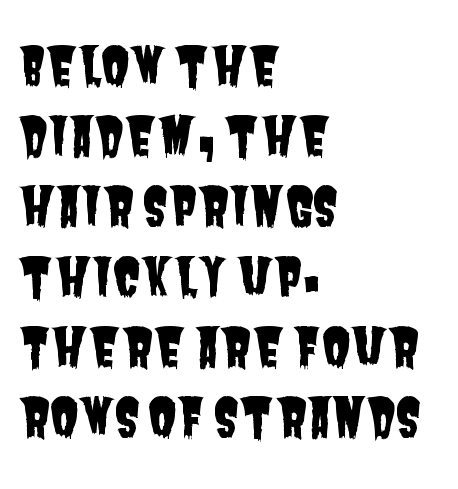
The image shows 52 px condensed sans-serif type; set left-aligned, normal line spacing (1.35x), normal letter spacing, not underlined; low stroke contrast and a large x-height.
